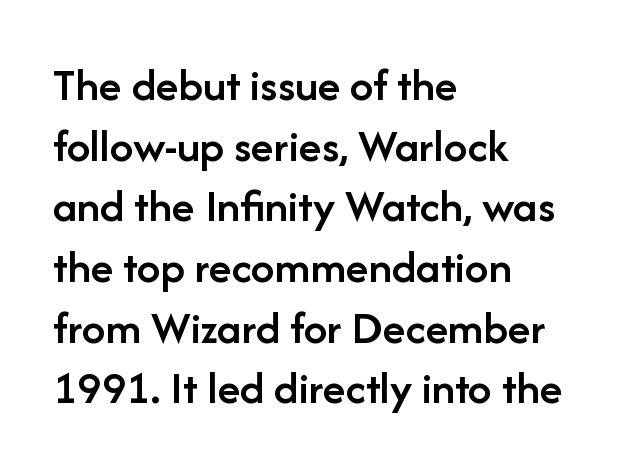
You could not count columns in this text — the font is proportionally spaced. Any mark beneath the type? The region is blank. Do the letters lean? They stand straight. Honestly, the letter spacing is just normal — you wouldn't notice it. Casual observation: everything's shoved over to the left. In terms of leading, this rendering sits right in the middle.
